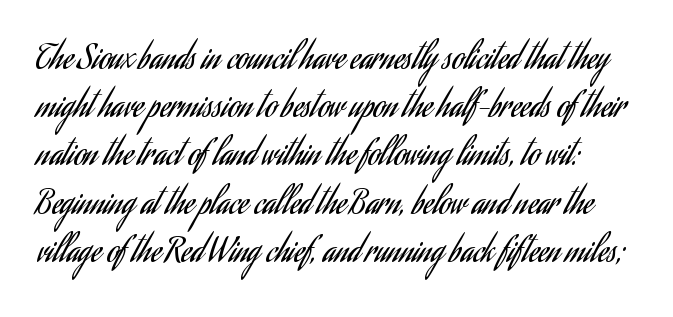
{"serif": "no", "bold": "no", "weight": "regular", "width": "condensed", "stroke_contrast": "low", "x_height": "small", "monospaced": "no", "underline": "no", "line_spacing": "normal", "line_spacing_ratio": 1.46, "letter_spacing": "normal", "letter_spacing_em": 0.0, "glyph_px": 33}
